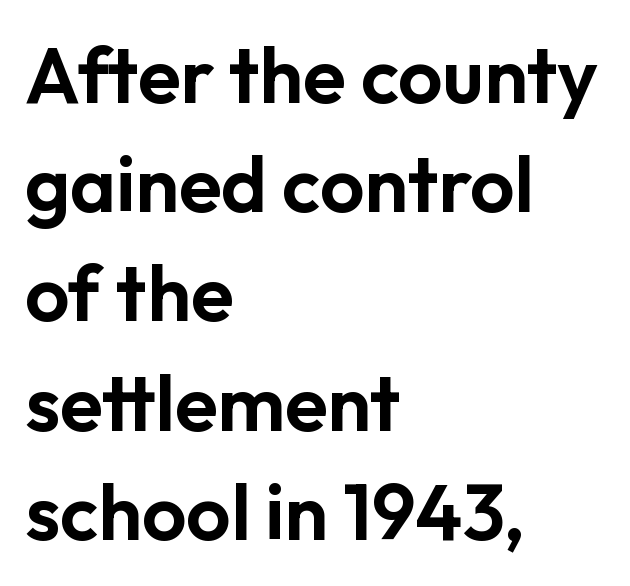
Look at the bottom of the vertical strokes: they stop flat, with no serifs. Style check: upright. Do the characters align in a grid? No, the font is proportional. Short note: letters normally spaced.
